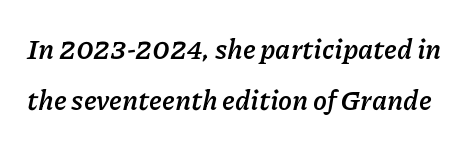
{"italic": "yes", "lean": "right", "slant_degrees": 11, "bold": "yes", "weight": "semibold", "width": "normal", "stroke_contrast": "low", "x_height": "medium", "monospaced": "no", "underline": "no", "line_spacing_ratio": 1.83, "letter_spacing": "normal", "letter_spacing_em": 0.0, "glyph_px": 28}
